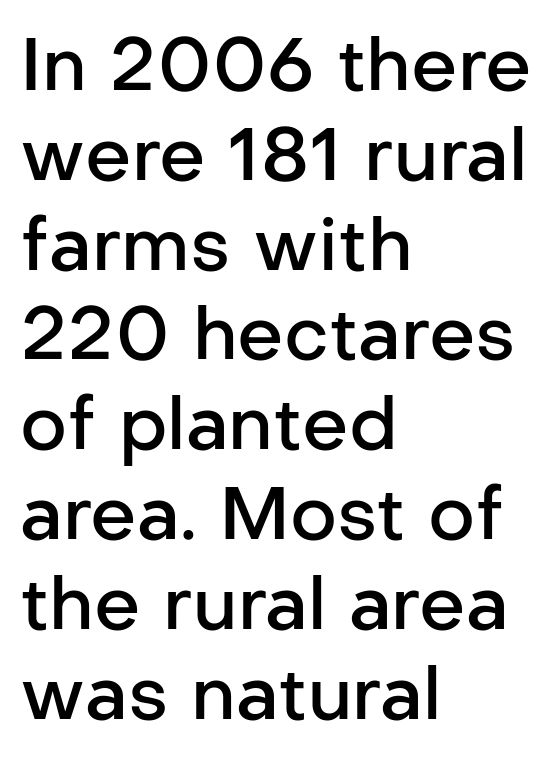
The image shows 73 px semibold sans-serif type, upright; set left-aligned, line spacing 1.23x, normal letter spacing, not underlined; low stroke contrast and a medium x-height.
